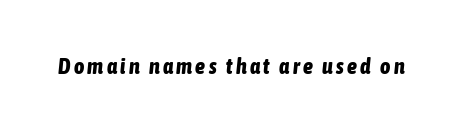
The image shows 22 px bold type, italic (leaning right); set not underlined.
